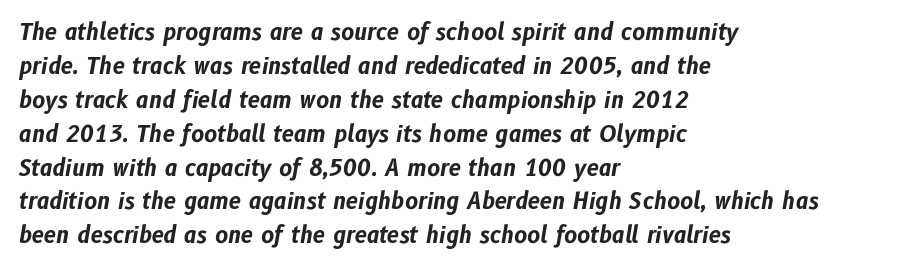
The image shows 22 px bold type, italic (leaning right); set left-aligned, normal line spacing (1.54x), normal letter spacing, not underlined.
